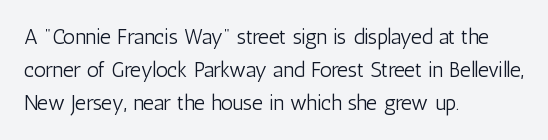
Q: Is the text bold? A: No.
Q: Is the text italic (slanted)? A: No, it is upright.
Q: Is the text underlined? A: No.
Q: How is the paragraph aligned? A: Left-aligned.
Q: Is the spacing between letters normal or unusually wide? A: Normal.
Q: Is the spacing between lines tight, normal or loose? A: Normal.
